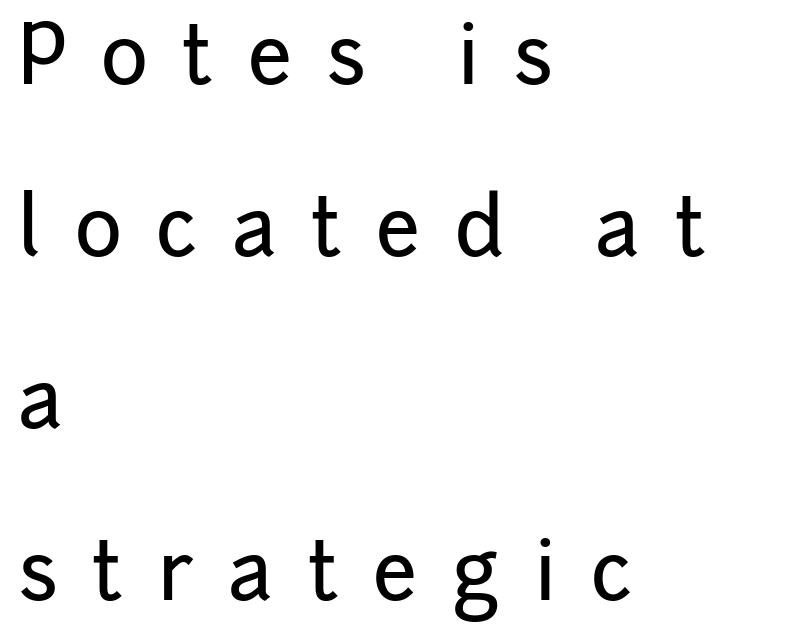
The image shows 80 px sans-serif type, upright; set left-aligned, loose line spacing (2.15x), unusually wide letter spacing (+0.43 em), not underlined; low stroke contrast and a medium x-height.
